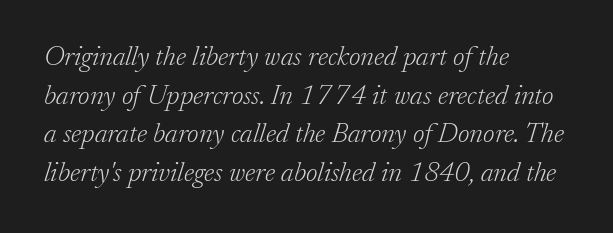
The face looks like a standard text weight, possibly lighter. Character widths vary here, with narrow letters taking less room than wide ones. The setting favours the left margin, as ordinary paragraphs usually do. The glyphs look as if they've been sheared to an angle. Each word holds together tightly as a unit, with standard inter-letter gaps.
